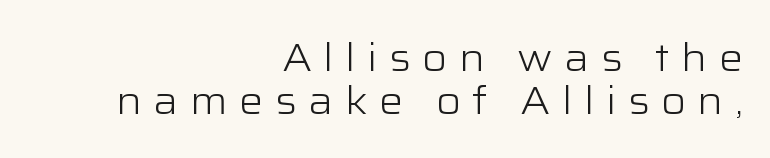
{"serif": "no", "italic": "no", "bold": "no", "weight": "light", "width": "wide", "stroke_contrast": "low", "x_height": "medium", "monospaced": "no", "underline": "no", "align": "right", "line_spacing": "tight", "line_spacing_ratio": 1.12, "letter_spacing": "wide", "letter_spacing_em": 0.3, "glyph_px": 38}
